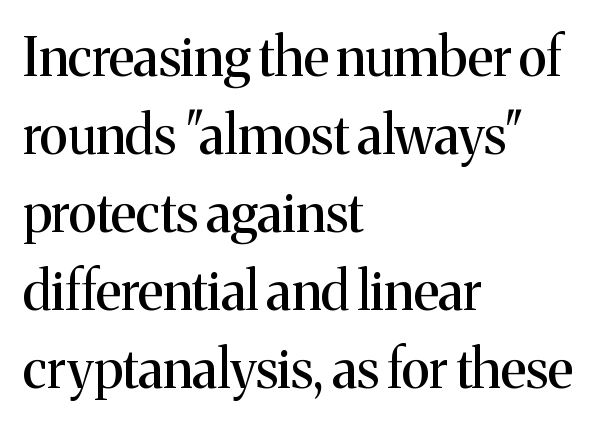
Q: Is the text italic (slanted)? A: No, it is upright.
Q: Is the typeface a serif or a sans-serif typeface? A: Serif.
Q: Is the text underlined? A: No.
Q: How is the paragraph aligned? A: Left-aligned.
Q: Is the spacing between letters normal or unusually wide? A: Normal.
Q: Is the spacing between lines tight, normal or loose? A: Normal.
Q: Width (condensed, normal, or wide)? A: Normal.
Q: Stroke contrast? A: Medium.
Q: x-height? A: Medium.
Q: Monospaced? A: No.
